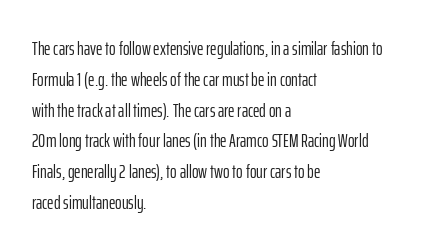
Unmarked baselines from the first word to the last. Between one letter and the next there's only the usual sliver of space. Left-aligned paragraph, ragged on the right. Compared with typical paragraphs, the rows here are spaced about the same. It's the straight-up-and-down kind of type.
